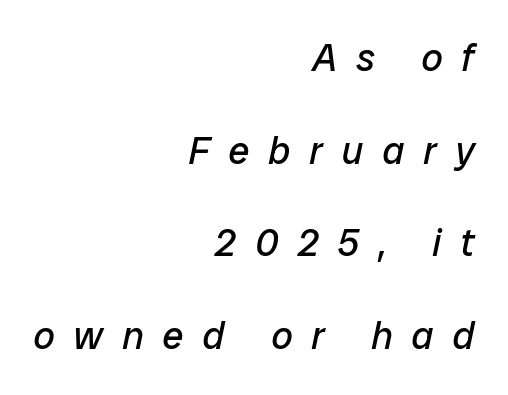
Interline gaps are noticeably wide in this sample. Lines of text with bare space underneath. The font's italic variant was chosen for this text. The paragraph has a hard right edge and a soft left edge.
